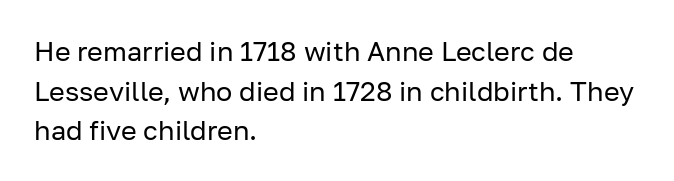
The image shows 27 px text type, upright; set left-aligned, normal line spacing (1.47x), normal letter spacing, not underlined.
